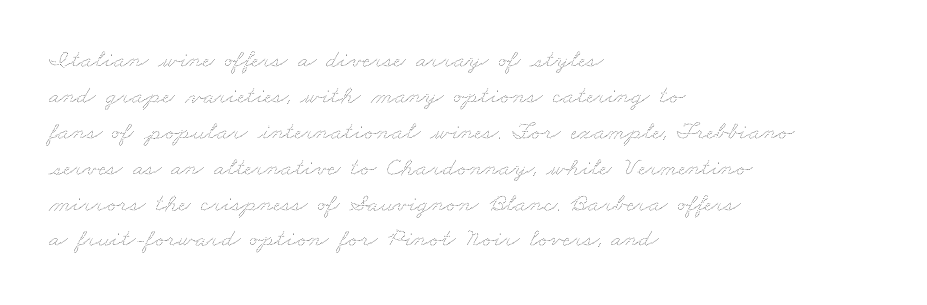
{"bold": "no", "underline": "no", "align": "left", "line_spacing": "normal", "line_spacing_ratio": 1.38, "letter_spacing": "normal", "letter_spacing_em": 0.0, "glyph_px": 26}
